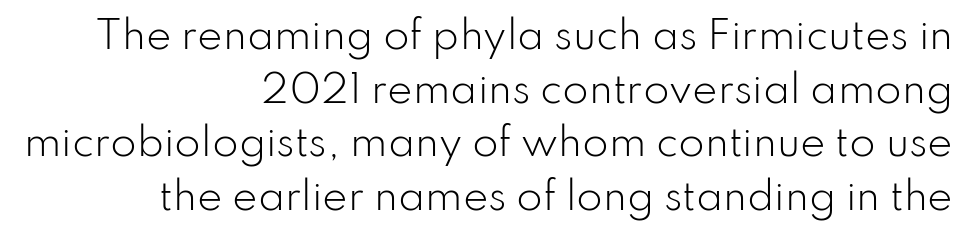
No word sits above an underline. You could call the tracking neutral — neither tight nor loose. Quick note: not italic, upright. The face looks like a standard text weight, possibly lighter. The lines sit at an ordinary, default distance from one another.
